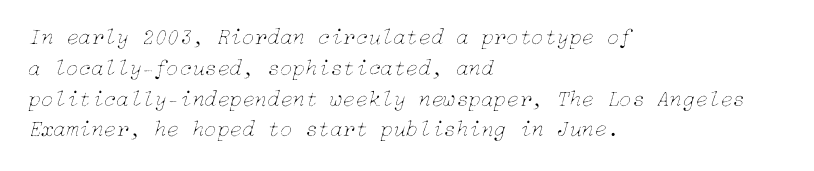
Which margin do the lines hug? The left one — the right edge is uneven. These lines sit exactly where default settings would place them. Unmarked baselines from the first word to the last. The font is comparable to plain body text, perhaps lighter. The tracking reads as untouched default to a designer's eye. You can tell it's italic because the verticals aren't actually vertical.
